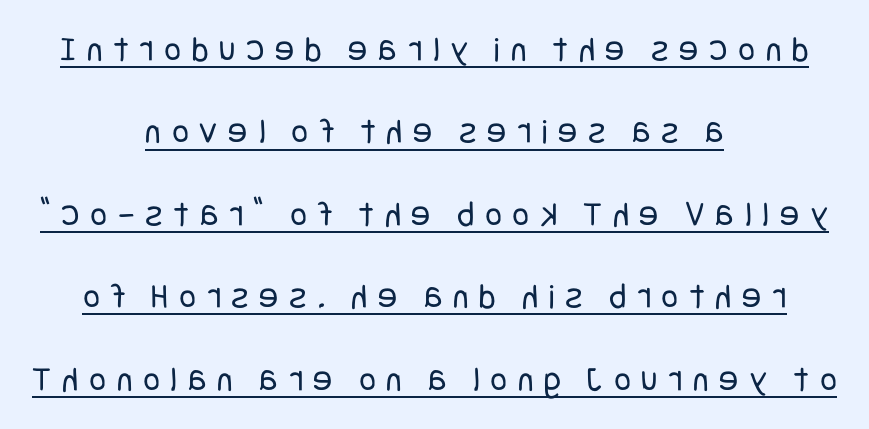
Posture: straight, roman, zero tilt. No extra ink here — the face is not bold. The whitespace from short lines is split evenly between both sides. The text was rendered using a sans face with plain stroke endings. Successive baselines arrive slowly, with a big drop between each.
